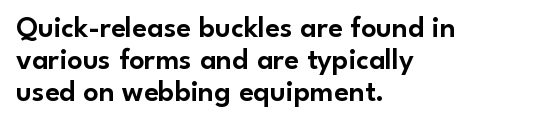
Q: Is the text italic (slanted)? A: No, it is upright.
Q: Is the typeface a serif or a sans-serif typeface? A: Sans-serif.
Q: Is the text underlined? A: No.
Q: How is the paragraph aligned? A: Left-aligned.
Q: Is the spacing between letters normal or unusually wide? A: Normal.
Q: Is the spacing between lines tight, normal or loose? A: Tight.
Q: Width (condensed, normal, or wide)? A: Normal.
Q: Stroke contrast? A: Low.
Q: x-height? A: Small.
Q: Monospaced? A: No.
